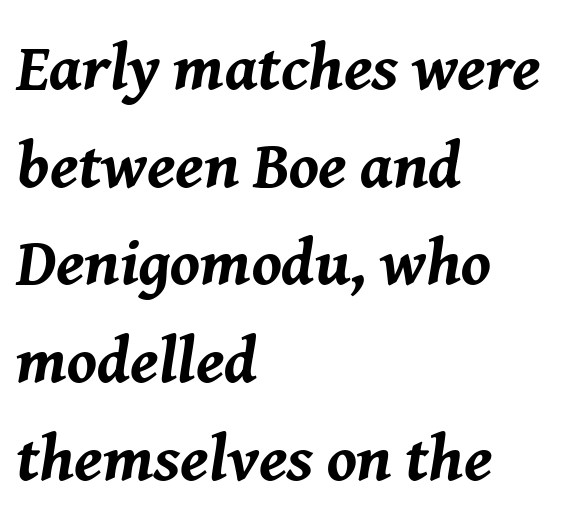
{"italic": "yes", "lean": "right", "slant_degrees": 8, "bold": "yes", "weight": "bold", "width": "normal", "stroke_contrast": "medium", "x_height": "medium", "monospaced": "no", "underline": "no", "align": "left", "line_spacing": "normal", "line_spacing_ratio": 1.48, "letter_spacing": "normal", "letter_spacing_em": 0.0, "glyph_px": 66}
